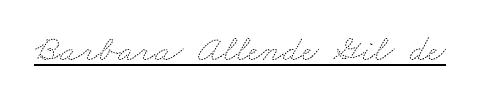
Think of a printed novel: that variable character pitch is what you see here. A typographer would call this underscored text. The strokes are not fattened; the text isn't bold. Standard letterfit; no display-style spreading of the glyphs.
